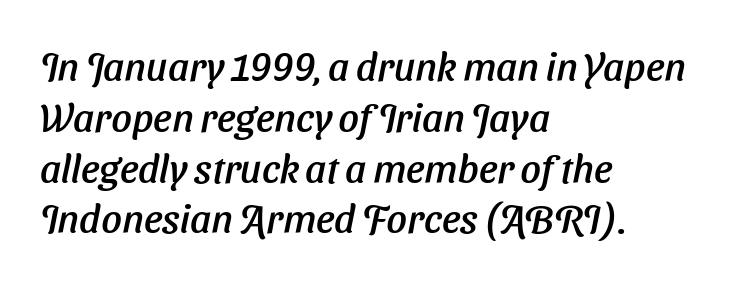
Q: Is the typeface a serif or a sans-serif typeface? A: Serif.
Q: Is the text underlined? A: No.
Q: How is the paragraph aligned? A: Left-aligned.
Q: Is the spacing between letters normal or unusually wide? A: Normal.
Q: Is the spacing between lines tight, normal or loose? A: Normal.
Q: Width (condensed, normal, or wide)? A: Normal.
Q: Stroke contrast? A: Low.
Q: x-height? A: Medium.
Q: Monospaced? A: No.
